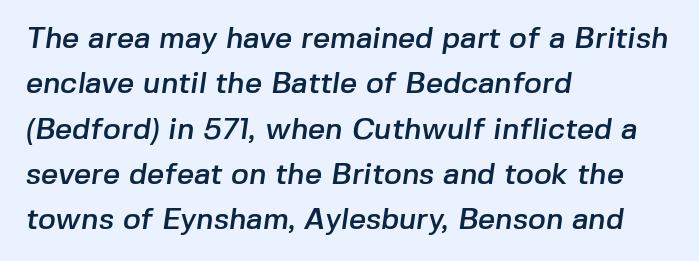
Q: Is the typeface a serif or a sans-serif typeface? A: Sans-serif.
Q: Is the text underlined? A: No.
Q: How is the paragraph aligned? A: Left-aligned.
Q: Is the spacing between letters normal or unusually wide? A: Normal.
Q: Is the spacing between lines tight, normal or loose? A: Normal.
Q: Width (condensed, normal, or wide)? A: Normal.
Q: Stroke contrast? A: Low.
Q: x-height? A: Medium.
Q: Monospaced? A: No.
